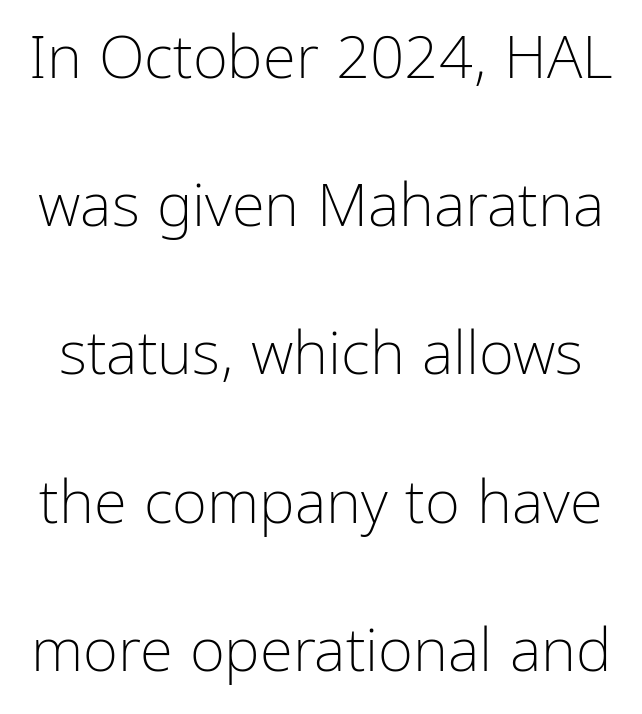
Q: Is the text bold? A: No.
Q: Is the text italic (slanted)? A: No, it is upright.
Q: Is the typeface a serif or a sans-serif typeface? A: Sans-serif.
Q: Is the text underlined? A: No.
Q: Is the spacing between letters normal or unusually wide? A: Normal.
Q: Is the spacing between lines tight, normal or loose? A: Loose.
Q: Width (condensed, normal, or wide)? A: Condensed.
Q: Stroke contrast? A: Low.
Q: x-height? A: Medium.
Q: Monospaced? A: No.
